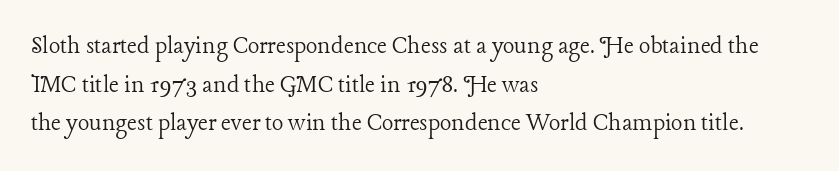
Stroke thickness stays within the range of a standard reading face or lighter. Notice how descenders clear the ascenders below comfortably — that's standard leading. There is no visible air inserted between adjacent glyphs. Casual observation: everything's shoved over to the left. The specimen omits any rule beneath the text block's lines. The letters stand straight up with perfectly vertical stems.
